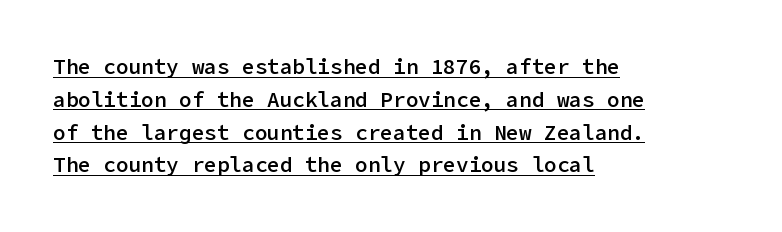
Underline: present. The rag falls on the right side of this text block. A fair bit of extra ink — the face is semibold, not bold. Interline gaps are of average width in this sample.
